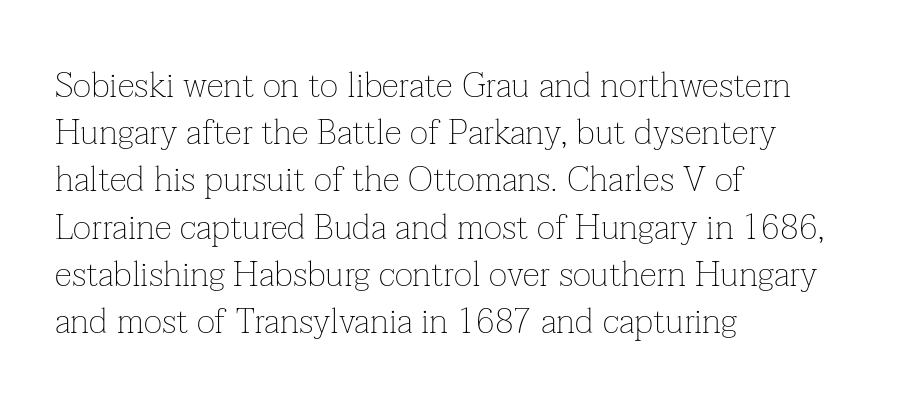
Q: Is the text bold? A: No.
Q: Is the text italic (slanted)? A: No, it is upright.
Q: Is the typeface a serif or a sans-serif typeface? A: Serif.
Q: Is the text underlined? A: No.
Q: How is the paragraph aligned? A: Left-aligned.
Q: Is the spacing between letters normal or unusually wide? A: Normal.
Q: Is the spacing between lines tight, normal or loose? A: Normal.
Q: Width (condensed, normal, or wide)? A: Normal.
Q: Stroke contrast? A: Low.
Q: x-height? A: Medium.
Q: Monospaced? A: No.
